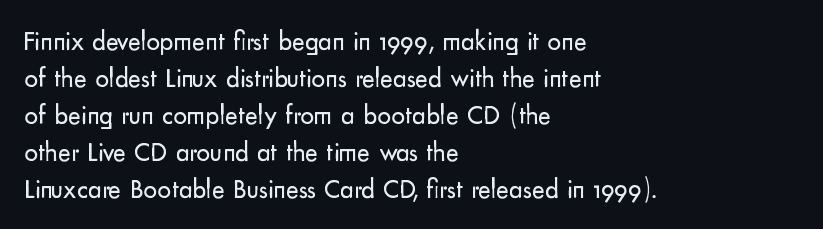
{"italic": "no", "bold": "no", "underline": "no", "align": "left", "line_spacing": "normal", "line_spacing_ratio": 1.37, "letter_spacing": "normal", "letter_spacing_em": 0.0, "glyph_px": 27}
